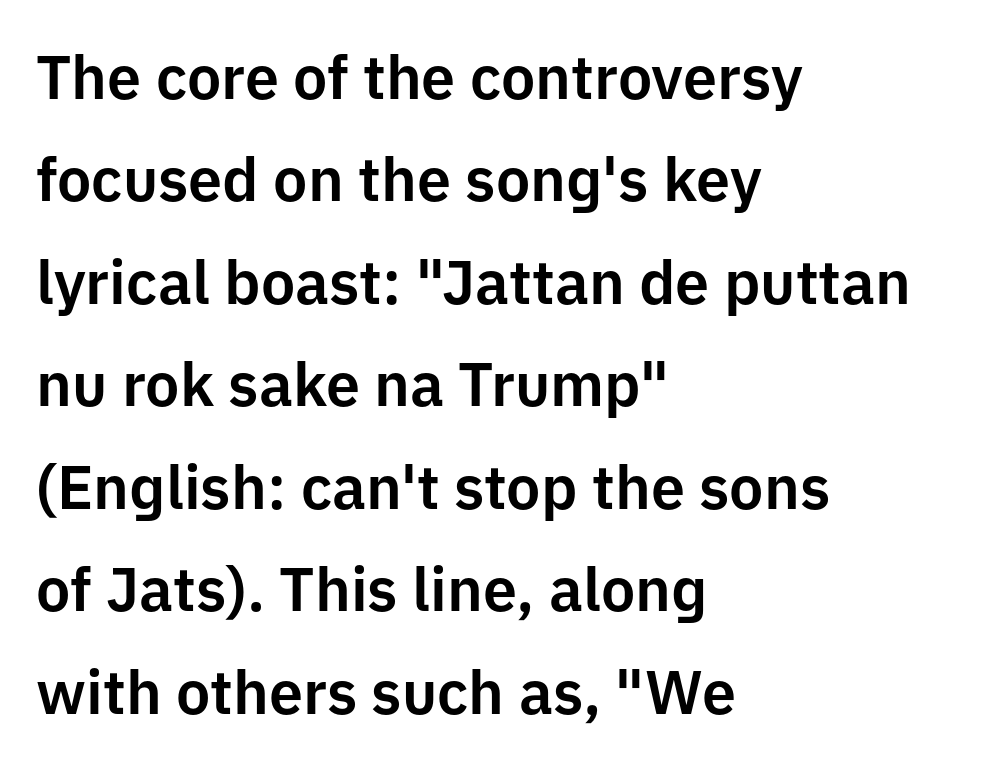
The image shows 61 px sans-serif type, upright; set left-aligned, normal line spacing (1.68x), normal letter spacing, not underlined; low stroke contrast and a medium x-height.
